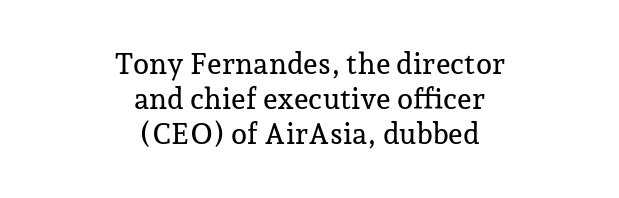
{"serif": "yes", "italic": "no", "width": "normal", "stroke_contrast": "low", "x_height": "medium", "monospaced": "no", "underline": "no", "align": "center", "line_spacing_ratio": 1.21, "letter_spacing": "normal", "letter_spacing_em": 0.0, "glyph_px": 29}
